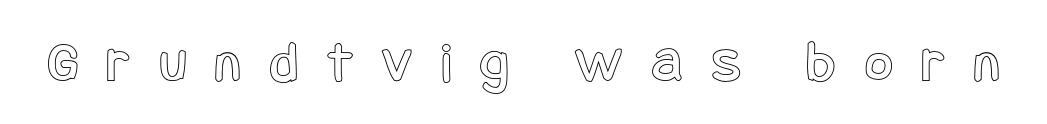
Q: Is the text italic (slanted)? A: No, it is upright.
Q: Is the text underlined? A: No.
Q: Is the spacing between letters normal or unusually wide? A: Unusually wide.
Q: Width (condensed, normal, or wide)? A: Condensed.
Q: x-height? A: Large.
